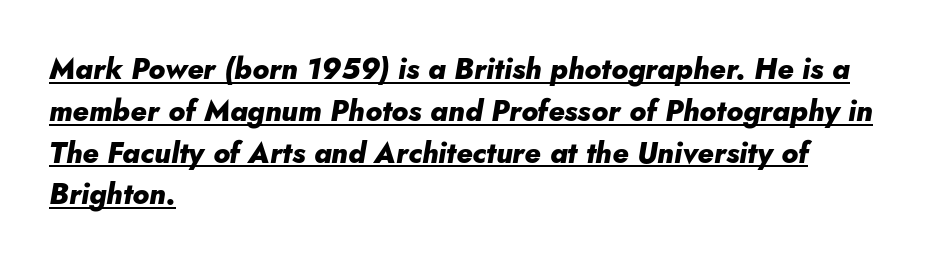
Interline gaps are of average width in this sample. Here the glyphs are tracked normally, forming tight word shapes. Character widths vary here, with narrow letters taking less room than wide ones. Does the lettering tilt? It does — this is italic. Visually the block forms a straight wall on the left and a jagged coastline on the right. Does a line run under the words? Yes, clearly.
